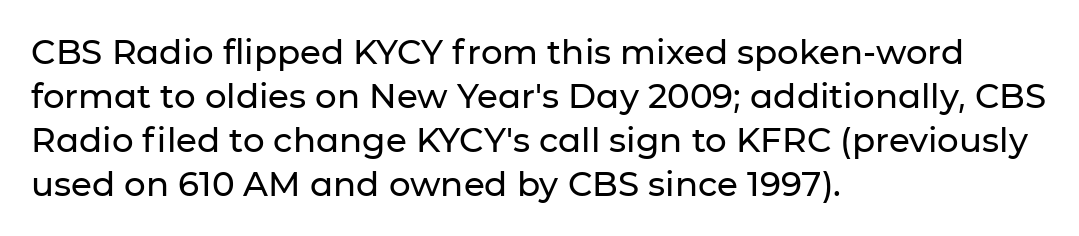
Q: Is the text italic (slanted)? A: No, it is upright.
Q: Is the typeface a serif or a sans-serif typeface? A: Sans-serif.
Q: Is the text underlined? A: No.
Q: How is the paragraph aligned? A: Left-aligned.
Q: Is the spacing between letters normal or unusually wide? A: Normal.
Q: Is the spacing between lines tight, normal or loose? A: Normal.
Q: Width (condensed, normal, or wide)? A: Normal.
Q: Stroke contrast? A: Low.
Q: x-height? A: Medium.
Q: Monospaced? A: No.
